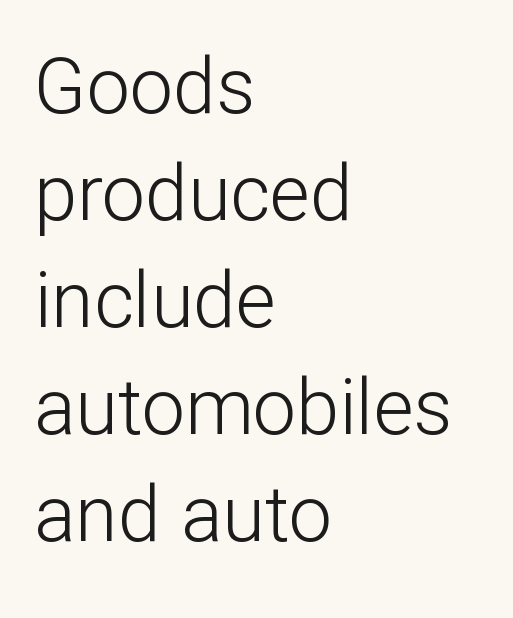
The image shows 77 px light sans-serif type, upright; set left-aligned, normal line spacing (1.39x), normal letter spacing, not underlined; low stroke contrast and a medium x-height.
